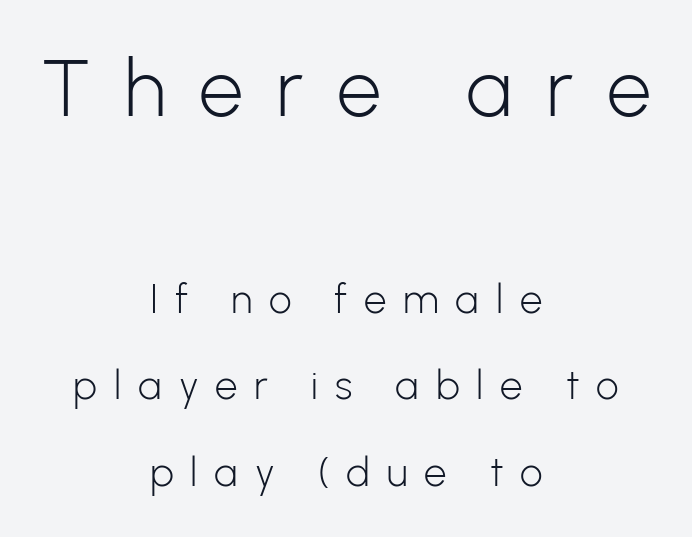
This sample trades compactness for vertical openness between lines. Character widths vary here, with narrow letters taking less room than wide ones. Caption: upper text group enlarged, lower text group reduced. Summary of weight: not heavy and not bold.
